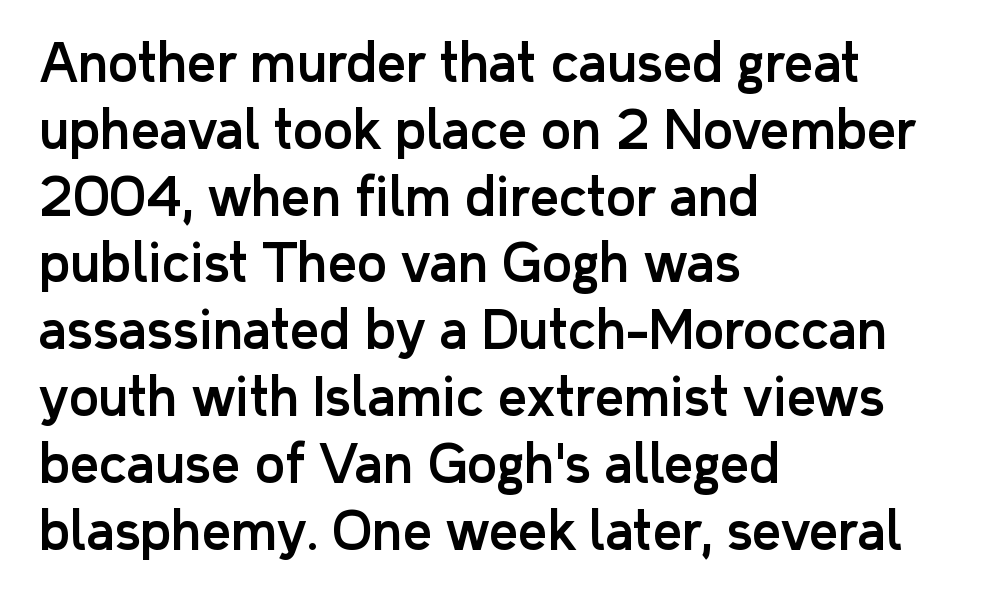
Q: Is the text italic (slanted)? A: No, it is upright.
Q: Is the typeface a serif or a sans-serif typeface? A: Sans-serif.
Q: Is the text underlined? A: No.
Q: How is the paragraph aligned? A: Left-aligned.
Q: Is the spacing between letters normal or unusually wide? A: Normal.
Q: Is the spacing between lines tight, normal or loose? A: Normal.
Q: Width (condensed, normal, or wide)? A: Normal.
Q: Stroke contrast? A: Low.
Q: x-height? A: Medium.
Q: Monospaced? A: No.
